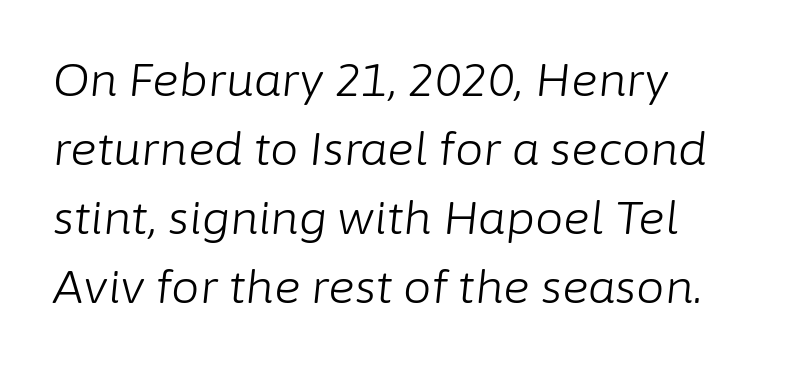
{"italic": "yes", "lean": "right", "slant_degrees": 6, "bold": "no", "weight": "light", "width": "normal", "stroke_contrast": "low", "x_height": "medium", "monospaced": "no", "underline": "no", "align": "left", "line_spacing": "normal", "line_spacing_ratio": 1.53, "letter_spacing": "normal", "letter_spacing_em": 0.0, "glyph_px": 45}
